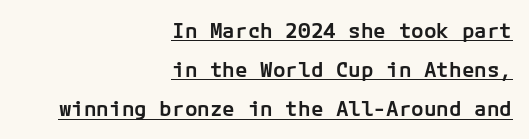
The image shows 21 px text type, upright; set right-aligned, line spacing 1.86x, normal letter spacing, underlined.
